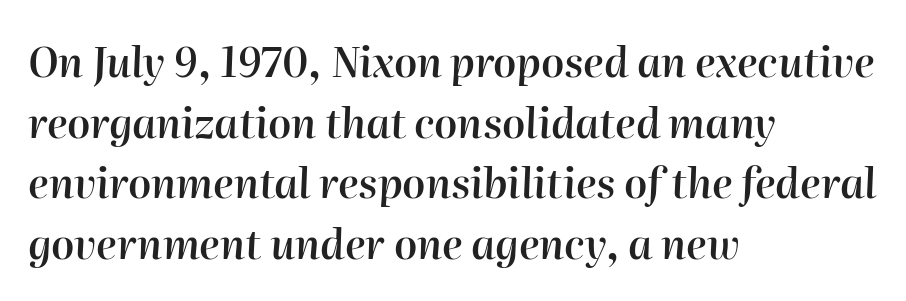
The image shows 41 px semibold type, italic (leaning right); set left-aligned, normal line spacing (1.48x), normal letter spacing, not underlined; high stroke contrast and a medium x-height.
